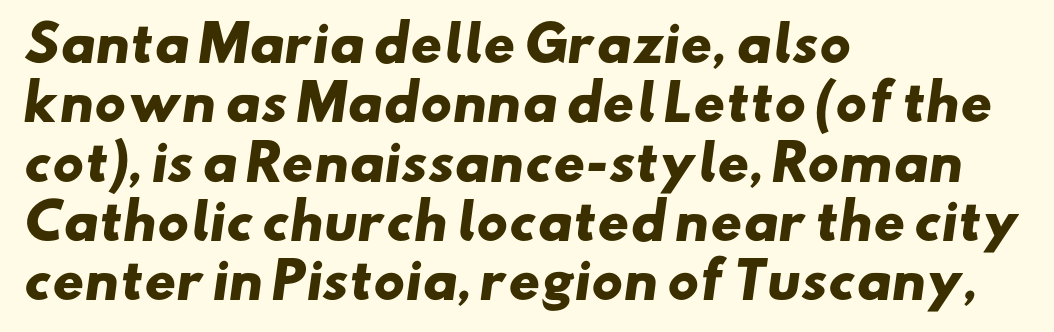
Q: Is the text bold? A: Yes.
Q: Is the typeface a serif or a sans-serif typeface? A: Sans-serif.
Q: Is the text underlined? A: No.
Q: How is the paragraph aligned? A: Left-aligned.
Q: Is the spacing between letters normal or unusually wide? A: Normal.
Q: Width (condensed, normal, or wide)? A: Wide.
Q: Stroke contrast? A: Low.
Q: x-height? A: Small.
Q: Monospaced? A: No.
